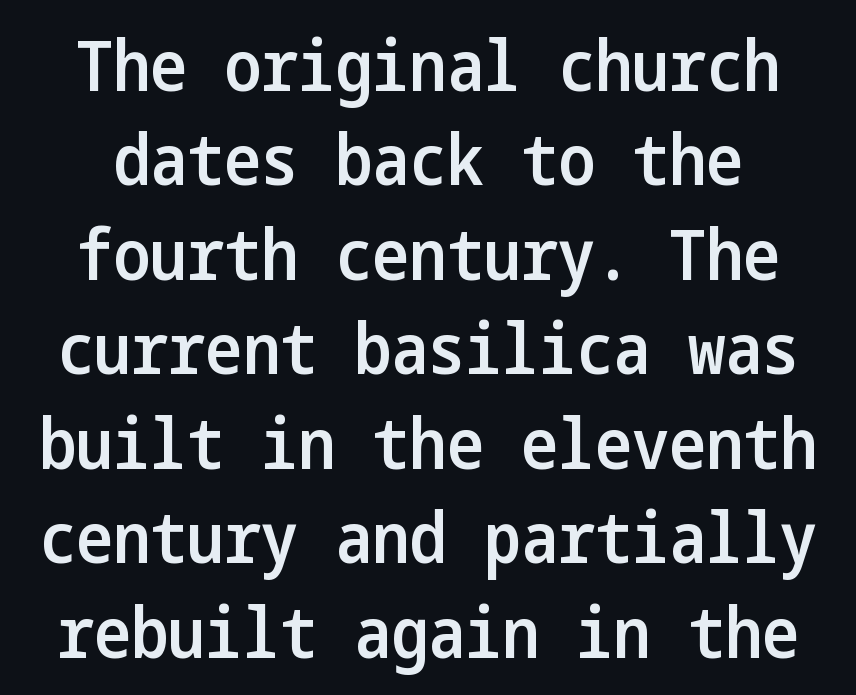
Clear beneath every line of the passage. Characters follow at the spacing the type designer built in. The typeface chosen for these lines omits serifs. The rendering uses a semibold face; strokes are thickened but not to full bold. The block of text has a typical density, with ordinary space between rows.
